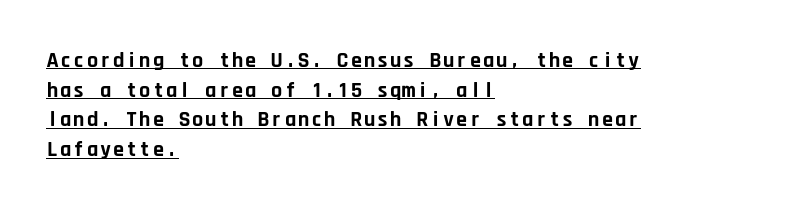
Look at the stroke-to-counter ratio: heavy, a bold. In terms of posture, this sample is upright. These characters rest on top of a visible drawn line. Horizontal alignment here is leftward, the default for most running prose.
